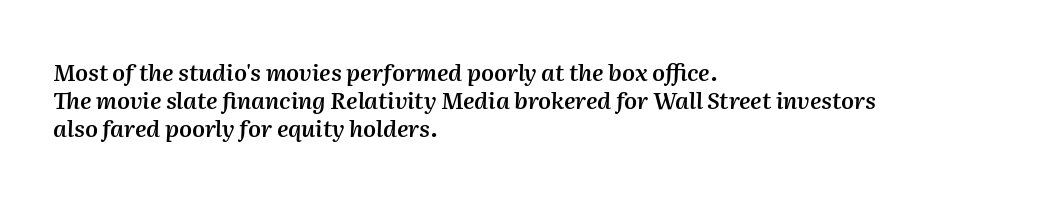
The characters look somewhat weighty, a semibold short of true bold. You can tell it's italic because the verticals aren't actually vertical. The lines in this sample share a left origin and differ only in where they stop. Plain, unruled lines of type.
